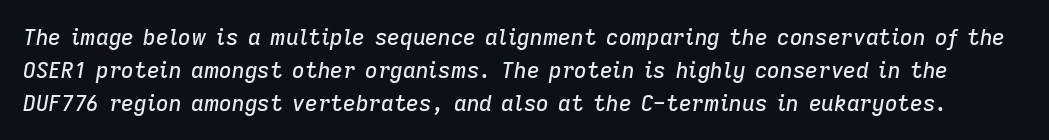
Q: Is the text italic (slanted)? A: Yes, it leans right by about 9 degrees.
Q: Is the text underlined? A: No.
Q: Is the spacing between letters normal or unusually wide? A: Normal.
Q: Is the spacing between lines tight, normal or loose? A: Normal.
